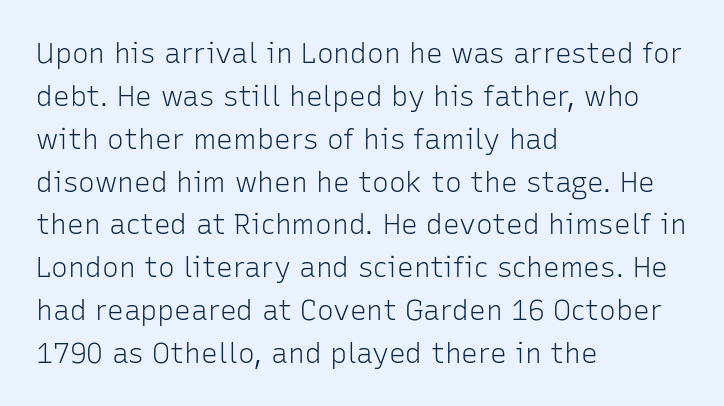
The image shows 28 px light sans-serif type, upright; set left-aligned, normal line spacing (1.53x), normal letter spacing, not underlined; low stroke contrast and a medium x-height.
